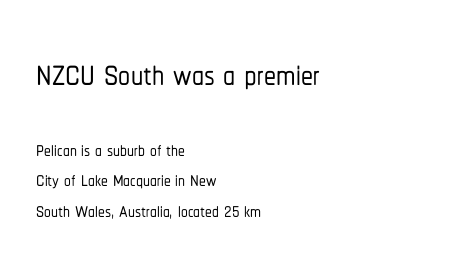
Q: Is the text italic (slanted)? A: No, it is upright.
Q: Is the typeface a serif or a sans-serif typeface? A: Sans-serif.
Q: Is the text underlined? A: No.
Q: How is the paragraph aligned? A: Left-aligned.
Q: Is the spacing between letters normal or unusually wide? A: Normal.
Q: Is the spacing between lines tight, normal or loose? A: Tight.
Q: Which block of text is set in a larger size, the first (top) or the second (bottom)? A: The first (top) one.
Q: Width (condensed, normal, or wide)? A: Condensed.
Q: Stroke contrast? A: Low.
Q: x-height? A: Medium.
Q: Monospaced? A: No.
